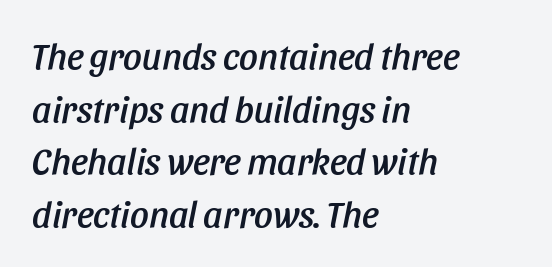
The text carries the slant typical of an italic or oblique font. A bare baseline throughout the passage. Compared with typical body copy, the letter spacing here is the same. Where is the straight margin? On the left.
